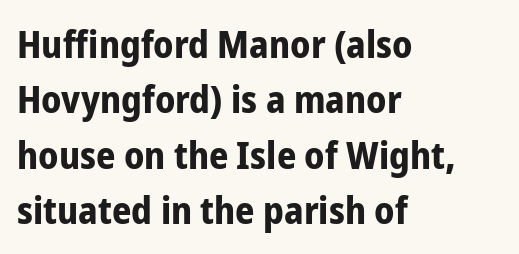
The image shows 38 px bold, condensed sans-serif type, upright; set left-aligned, normal line spacing (1.46x), normal letter spacing, not underlined; low stroke contrast and a medium x-height.
